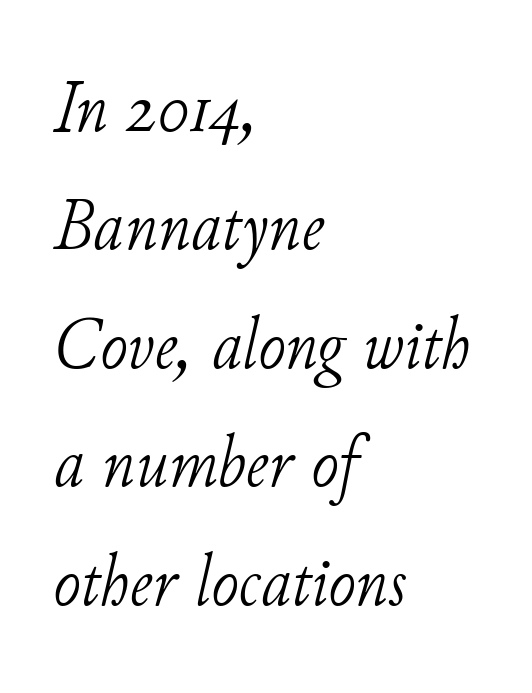
How are the letters spaced? Ordinarily, with no added tracking. Each new line begins a customary step beneath the previous one. This sample uses a serif face. Looks like regular typesetting: each glyph gets only the width it needs. Line beginnings align vertically; line endings do not.
